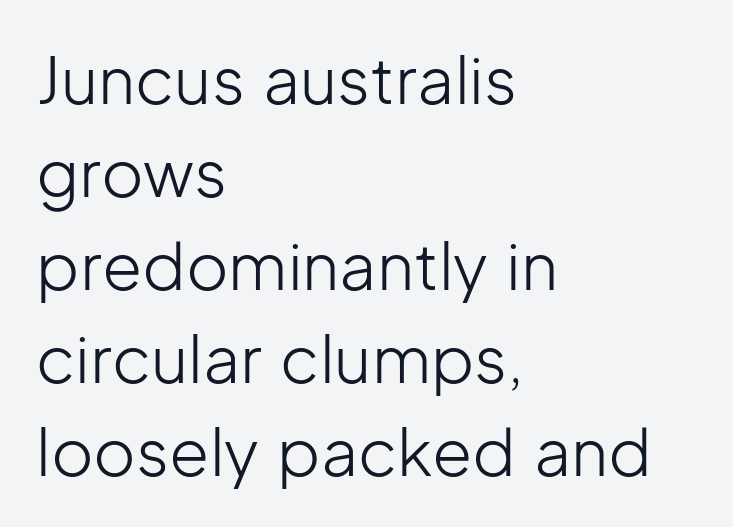
Q: Is the text bold? A: No.
Q: Is the text italic (slanted)? A: No, it is upright.
Q: Is the typeface a serif or a sans-serif typeface? A: Sans-serif.
Q: Is the text underlined? A: No.
Q: How is the paragraph aligned? A: Left-aligned.
Q: Is the spacing between letters normal or unusually wide? A: Normal.
Q: Is the spacing between lines tight, normal or loose? A: Normal.
Q: Width (condensed, normal, or wide)? A: Normal.
Q: Stroke contrast? A: Low.
Q: x-height? A: Medium.
Q: Monospaced? A: No.
